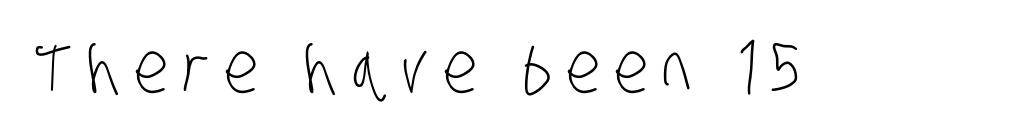
Q: Is the text bold? A: No.
Q: Is the typeface a serif or a sans-serif typeface? A: Sans-serif.
Q: Is the text underlined? A: No.
Q: Is the spacing between letters normal or unusually wide? A: Unusually wide.
Q: Width (condensed, normal, or wide)? A: Condensed.
Q: Stroke contrast? A: Low.
Q: x-height? A: Large.
Q: Monospaced? A: No.
